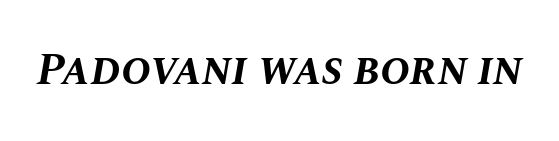
Q: Is the text bold? A: Yes.
Q: Is the text italic (slanted)? A: Yes, it leans right by about 10 degrees.
Q: Is the text underlined? A: No.
Q: Is the spacing between letters normal or unusually wide? A: Normal.
Q: Width (condensed, normal, or wide)? A: Normal.
Q: Stroke contrast? A: Medium.
Q: x-height? A: Large.
Q: Monospaced? A: No.
